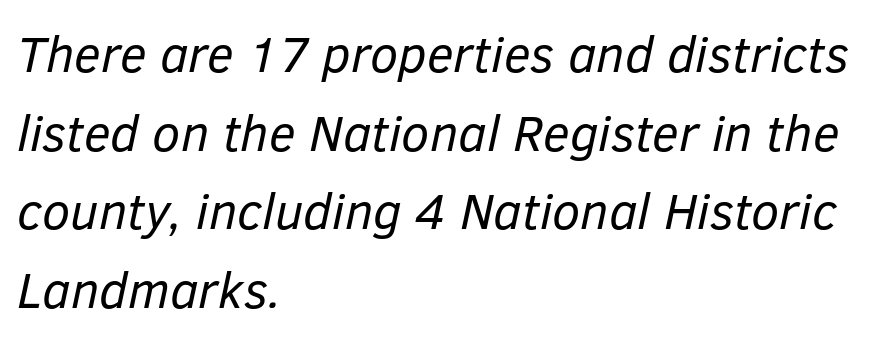
Q: Is the text bold? A: No.
Q: Is the text italic (slanted)? A: Yes, it leans right by about 12 degrees.
Q: Is the text underlined? A: No.
Q: How is the paragraph aligned? A: Left-aligned.
Q: Is the spacing between letters normal or unusually wide? A: Normal.
Q: Is the spacing between lines tight, normal or loose? A: Normal.
Q: Width (condensed, normal, or wide)? A: Normal.
Q: Stroke contrast? A: Low.
Q: x-height? A: Medium.
Q: Monospaced? A: No.
